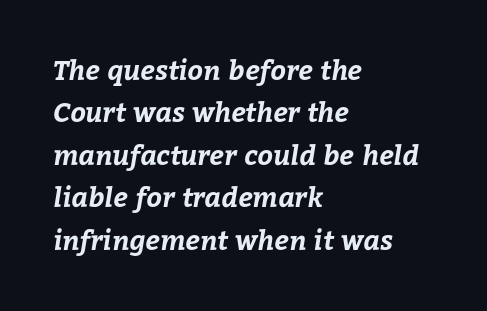
Q: Is the text bold? A: Yes.
Q: Is the text underlined? A: No.
Q: How is the paragraph aligned? A: Left-aligned.
Q: Is the spacing between letters normal or unusually wide? A: Normal.
Q: Is the spacing between lines tight, normal or loose? A: Normal.
